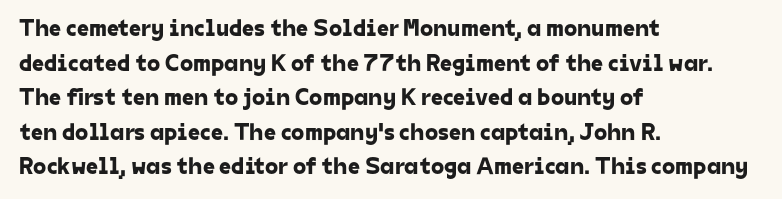
{"underline": "no", "align": "left", "line_spacing": "normal", "line_spacing_ratio": 1.44, "letter_spacing": "normal", "letter_spacing_em": 0.0, "glyph_px": 24}
